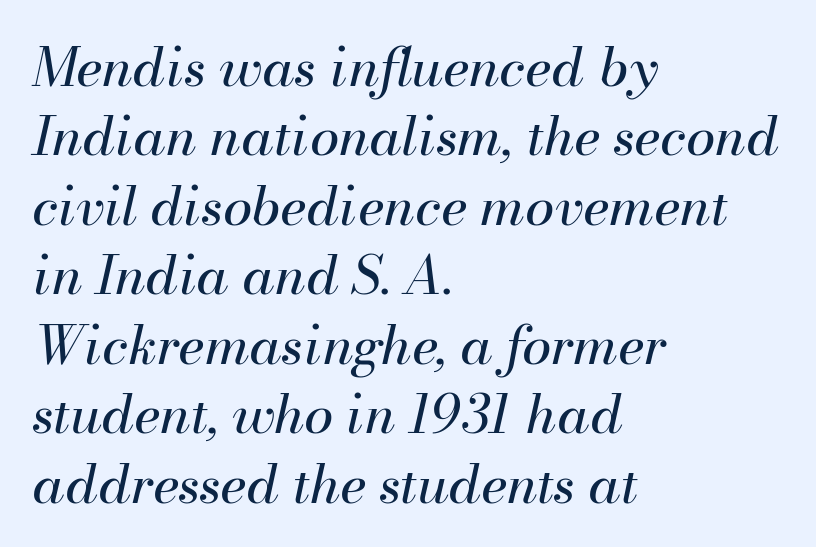
Q: Is the text bold? A: No.
Q: Is the text italic (slanted)? A: Yes, it leans right by about 13 degrees.
Q: Is the text underlined? A: No.
Q: How is the paragraph aligned? A: Left-aligned.
Q: Is the spacing between letters normal or unusually wide? A: Normal.
Q: Is the spacing between lines tight, normal or loose? A: Normal.
Q: Width (condensed, normal, or wide)? A: Normal.
Q: Stroke contrast? A: Medium.
Q: x-height? A: Small.
Q: Monospaced? A: No.
